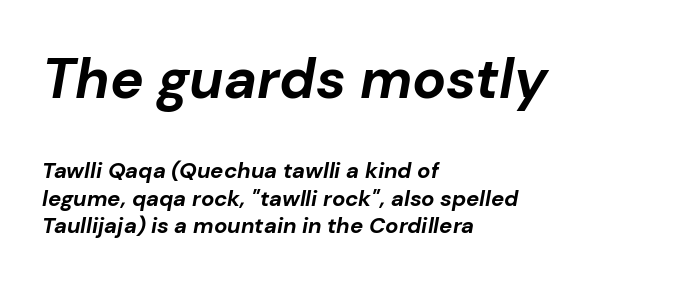
The typography opts for an oblique posture over an upright one. Quick note: underline off. Left-aligned paragraph, ragged on the right. You could call the tracking neutral — neither tight nor loose.
